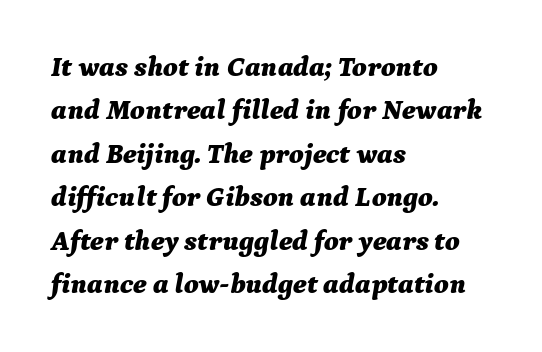
Q: Is the text bold? A: Yes.
Q: Is the text italic (slanted)? A: Yes, it leans right by about 9 degrees.
Q: Is the text underlined? A: No.
Q: How is the paragraph aligned? A: Left-aligned.
Q: Is the spacing between letters normal or unusually wide? A: Normal.
Q: Is the spacing between lines tight, normal or loose? A: Normal.
Q: Width (condensed, normal, or wide)? A: Normal.
Q: Stroke contrast? A: Medium.
Q: x-height? A: Medium.
Q: Monospaced? A: No.
